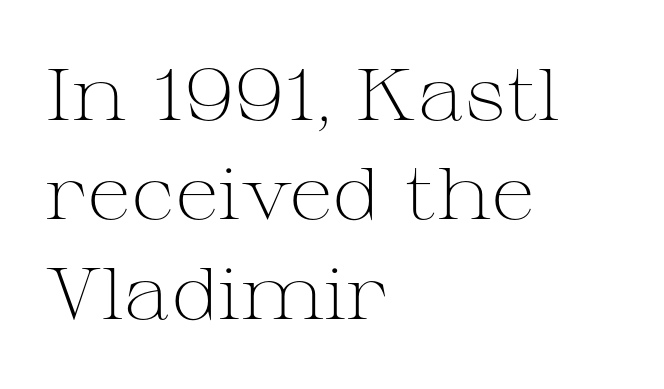
Do the letters lean? They stand straight. Stroke thickness stays within the range of a standard reading face or lighter. Only glyphs here, with clear space below each row. Compared with typical paragraphs, the rows here are spaced about the same. Observe the serifs anchoring each vertical stroke in this sample.
